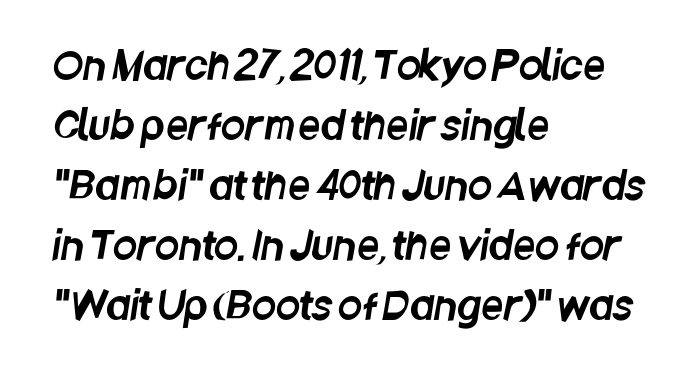
Q: Is the typeface a serif or a sans-serif typeface? A: Sans-serif.
Q: Is the text underlined? A: No.
Q: How is the paragraph aligned? A: Left-aligned.
Q: Is the spacing between letters normal or unusually wide? A: Normal.
Q: Is the spacing between lines tight, normal or loose? A: Normal.
Q: Width (condensed, normal, or wide)? A: Condensed.
Q: Stroke contrast? A: Low.
Q: x-height? A: Large.
Q: Monospaced? A: No.
